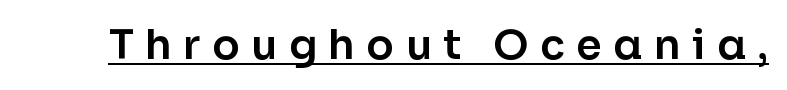
Look at the bottom of the vertical strokes: they stop flat, with no serifs. Check the space under the baseline: a stroke is drawn there. Is there any slant? The stems are plumb. Students, note that the glyphs here are deliberately spaced far apart.
